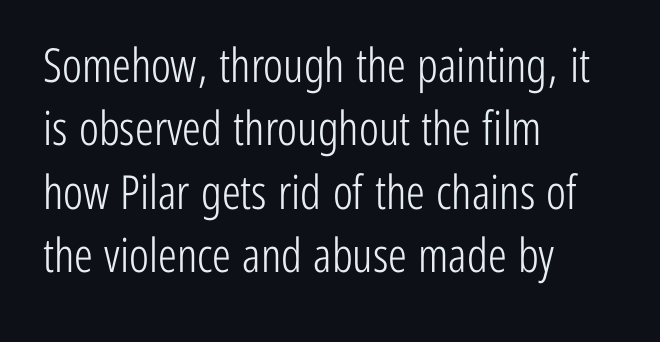
This is not heavy type; no bold has been used. Each word holds together tightly as a unit, with standard inter-letter gaps. Classification — sans serif. Characters remain perfectly vertical along every line. This sample has the flowing, uneven cadence of proportional lettering. Compared with typical paragraphs, the rows here are spaced about the same.
